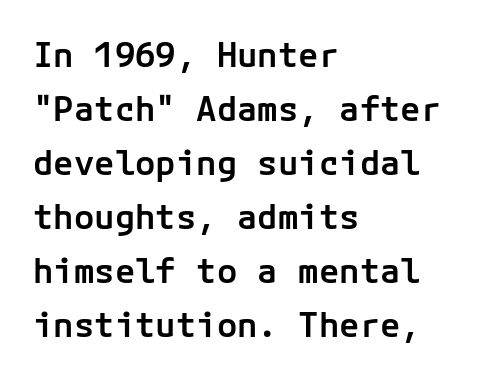
{"serif": "no", "italic": "no", "bold": "semi", "weight": "semibold", "width": "normal", "stroke_contrast": "low", "x_height": "medium", "underline": "no", "align": "left", "line_spacing": "normal", "line_spacing_ratio": 1.59, "letter_spacing": "normal", "letter_spacing_em": 0.0, "glyph_px": 34}
